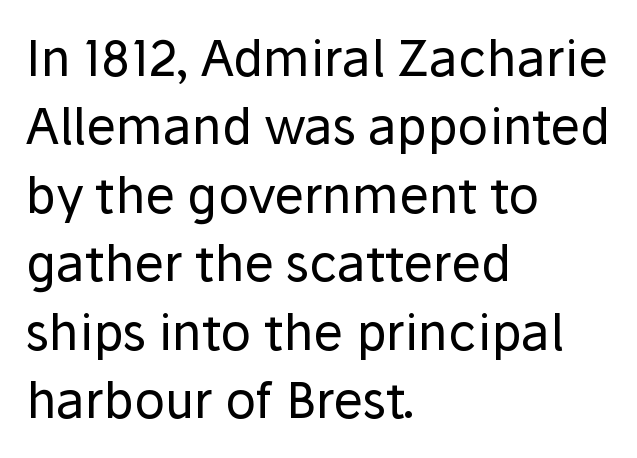
The image shows 50 px regular-weight sans-serif type, upright; set left-aligned, normal line spacing (1.37x), normal letter spacing, not underlined; low stroke contrast and a medium x-height.
